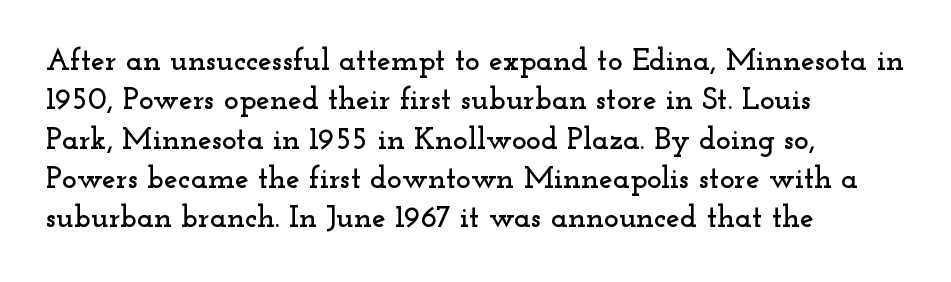
Q: Is the text italic (slanted)? A: No, it is upright.
Q: Is the typeface a serif or a sans-serif typeface? A: Serif.
Q: Is the text underlined? A: No.
Q: How is the paragraph aligned? A: Left-aligned.
Q: Is the spacing between letters normal or unusually wide? A: Normal.
Q: Is the spacing between lines tight, normal or loose? A: Normal.
Q: Width (condensed, normal, or wide)? A: Wide.
Q: Stroke contrast? A: Low.
Q: x-height? A: Small.
Q: Monospaced? A: No.
